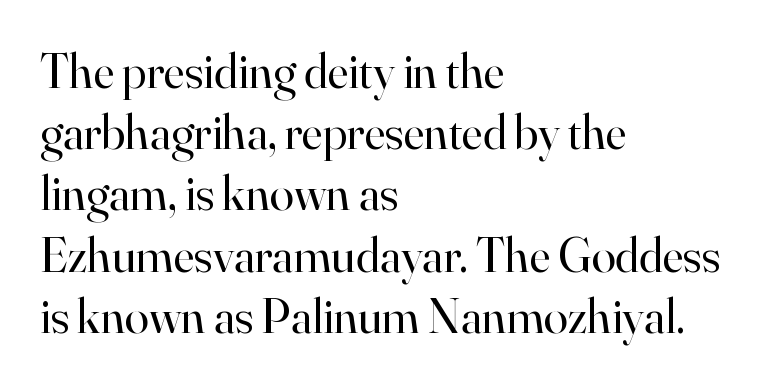
Q: Is the text bold? A: No.
Q: Is the text italic (slanted)? A: No, it is upright.
Q: Is the typeface a serif or a sans-serif typeface? A: Serif.
Q: Is the text underlined? A: No.
Q: How is the paragraph aligned? A: Left-aligned.
Q: Is the spacing between letters normal or unusually wide? A: Normal.
Q: Is the spacing between lines tight, normal or loose? A: Normal.
Q: Width (condensed, normal, or wide)? A: Normal.
Q: Stroke contrast? A: High.
Q: x-height? A: Small.
Q: Monospaced? A: No.
